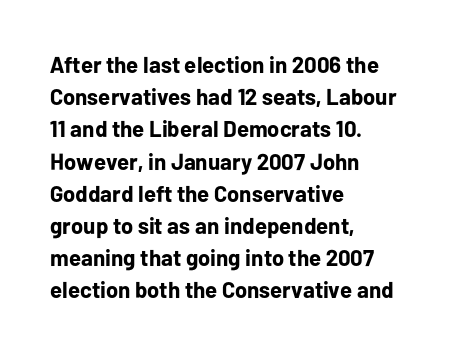
Teacher's note: observe the even left margin — that is flush-left alignment. Tracking here is standard; glyphs follow each other at the usual distance. Horizontal bands of white between lines are of average thickness. Is the type bold? Yes — the strokes are clearly thick and heavy. This is the regular roman posture of the typeface.
